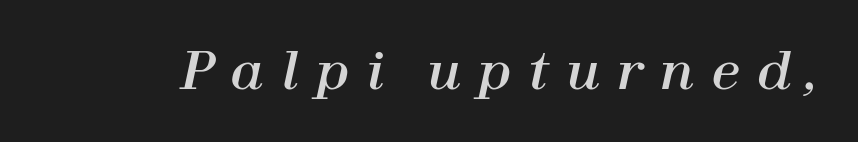
No word sits above an underline. The rendering inserts visible extra space after every character. The specimen reads as italic at a glance. The rendering uses natural spacing where letterforms have individual widths.
